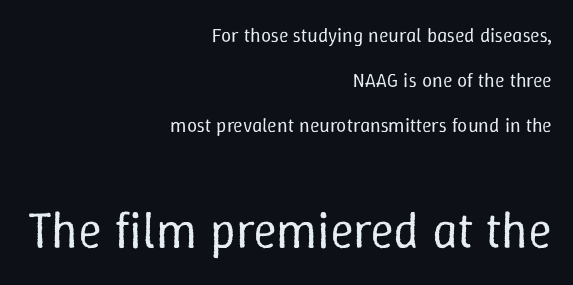
Q: Is the text bold? A: No.
Q: Is the text italic (slanted)? A: No, it is upright.
Q: Is the text underlined? A: No.
Q: How is the paragraph aligned? A: Right-aligned.
Q: Is the spacing between letters normal or unusually wide? A: Normal.
Q: Is the spacing between lines tight, normal or loose? A: Loose.
Q: Which block of text is set in a larger size, the first (top) or the second (bottom)? A: The second (bottom) one.
Q: Width (condensed, normal, or wide)? A: Normal.
Q: Stroke contrast? A: Low.
Q: x-height? A: Medium.
Q: Monospaced? A: No.
